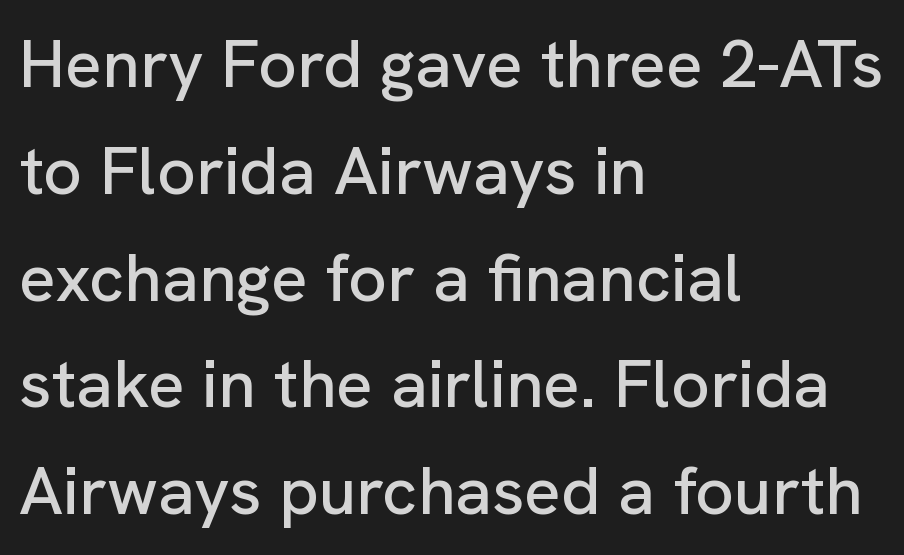
Q: Is the text italic (slanted)? A: No, it is upright.
Q: Is the typeface a serif or a sans-serif typeface? A: Sans-serif.
Q: Is the text underlined? A: No.
Q: How is the paragraph aligned? A: Left-aligned.
Q: Is the spacing between letters normal or unusually wide? A: Normal.
Q: Is the spacing between lines tight, normal or loose? A: Normal.
Q: Width (condensed, normal, or wide)? A: Normal.
Q: Stroke contrast? A: Low.
Q: x-height? A: Medium.
Q: Monospaced? A: No.
